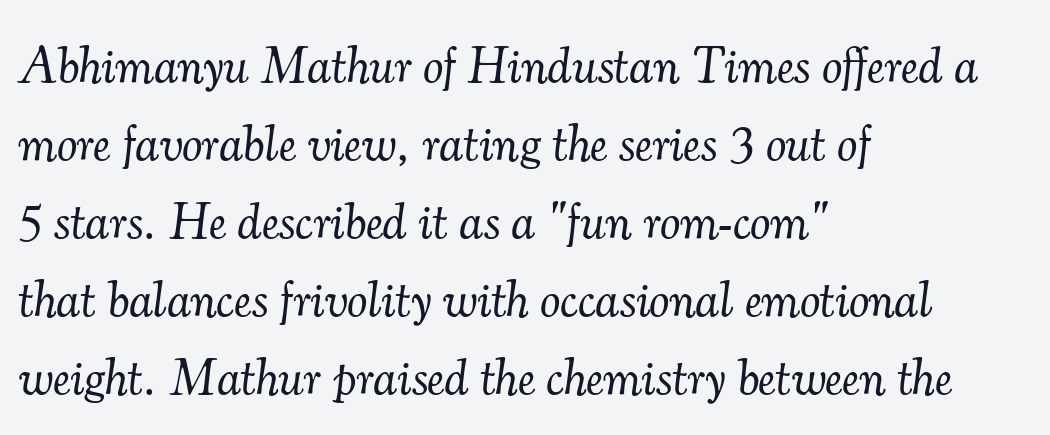
Q: Is the text bold? A: No.
Q: Is the text italic (slanted)? A: Yes, it leans right by about 7 degrees.
Q: Is the typeface a serif or a sans-serif typeface? A: Serif.
Q: Is the text underlined? A: No.
Q: How is the paragraph aligned? A: Left-aligned.
Q: Is the spacing between letters normal or unusually wide? A: Normal.
Q: Is the spacing between lines tight, normal or loose? A: Normal.
Q: Width (condensed, normal, or wide)? A: Normal.
Q: Stroke contrast? A: Medium.
Q: x-height? A: Small.
Q: Monospaced? A: No.
